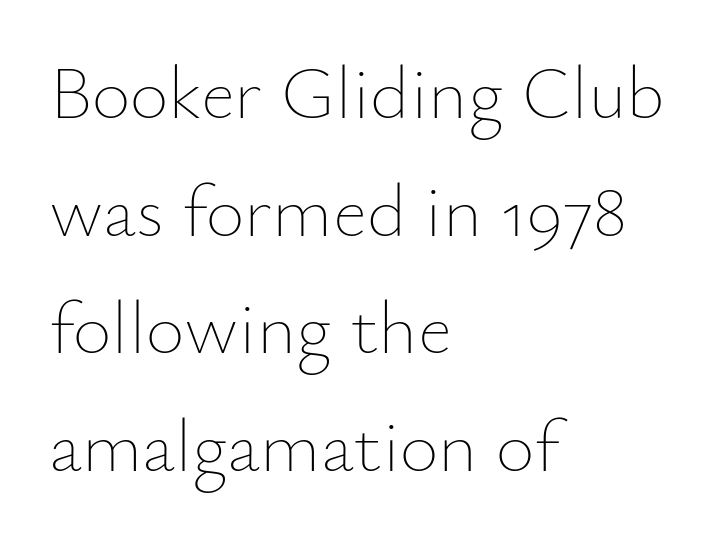
Q: Is the text bold? A: No.
Q: Is the text italic (slanted)? A: No, it is upright.
Q: Is the text underlined? A: No.
Q: How is the paragraph aligned? A: Left-aligned.
Q: Is the spacing between letters normal or unusually wide? A: Normal.
Q: Is the spacing between lines tight, normal or loose? A: Normal.
Q: Width (condensed, normal, or wide)? A: Normal.
Q: Stroke contrast? A: Low.
Q: x-height? A: Small.
Q: Monospaced? A: No.
